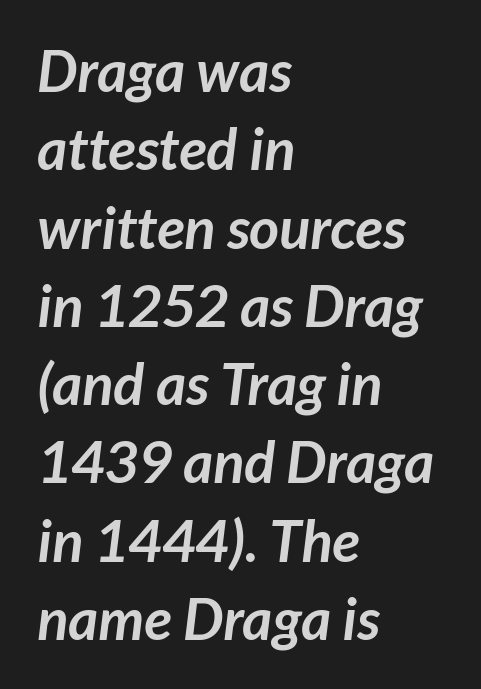
Q: Is the text bold? A: Yes.
Q: Is the typeface a serif or a sans-serif typeface? A: Sans-serif.
Q: Is the text underlined? A: No.
Q: How is the paragraph aligned? A: Left-aligned.
Q: Is the spacing between letters normal or unusually wide? A: Normal.
Q: Is the spacing between lines tight, normal or loose? A: Normal.
Q: Width (condensed, normal, or wide)? A: Normal.
Q: Stroke contrast? A: Low.
Q: x-height? A: Medium.
Q: Monospaced? A: No.
